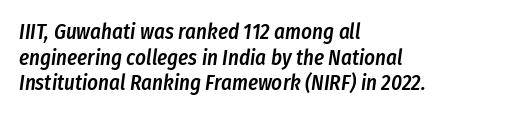
The image shows 21 px text type, italic (leaning right); set left-aligned, line spacing 1.22x, normal letter spacing, not underlined.
